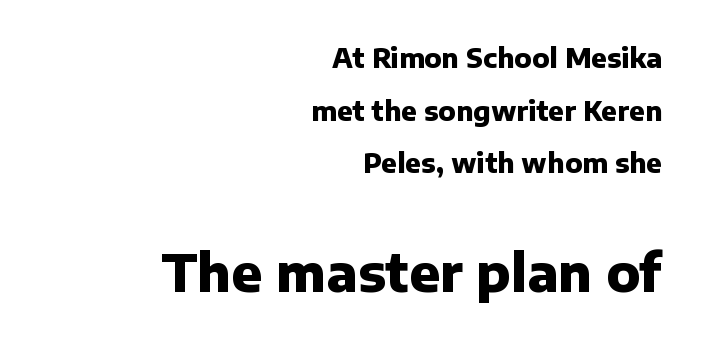
Q: Is the text bold? A: Yes.
Q: Is the text italic (slanted)? A: No, it is upright.
Q: Is the typeface a serif or a sans-serif typeface? A: Sans-serif.
Q: Is the text underlined? A: No.
Q: How is the paragraph aligned? A: Right-aligned.
Q: Is the spacing between letters normal or unusually wide? A: Normal.
Q: Is the spacing between lines tight, normal or loose? A: Loose.
Q: Which block of text is set in a larger size, the first (top) or the second (bottom)? A: The second (bottom) one.
Q: Width (condensed, normal, or wide)? A: Normal.
Q: Stroke contrast? A: Low.
Q: x-height? A: Medium.
Q: Monospaced? A: No.
